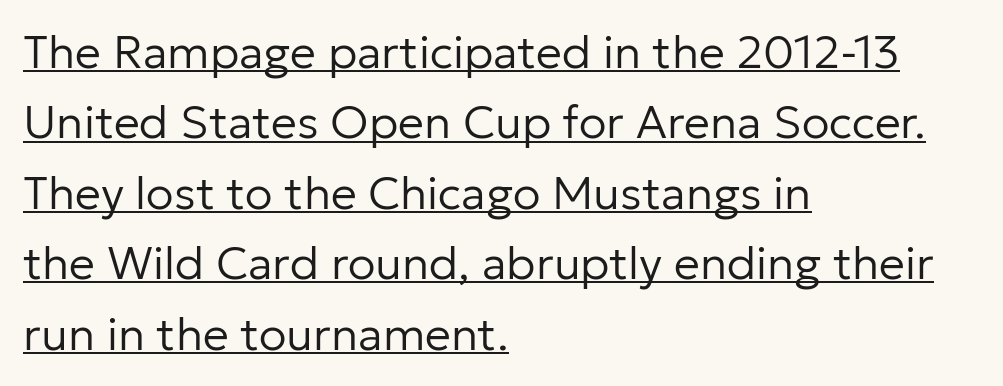
Q: Is the text bold? A: No.
Q: Is the text italic (slanted)? A: No, it is upright.
Q: Is the typeface a serif or a sans-serif typeface? A: Sans-serif.
Q: Is the text underlined? A: Yes.
Q: How is the paragraph aligned? A: Left-aligned.
Q: Is the spacing between letters normal or unusually wide? A: Normal.
Q: Is the spacing between lines tight, normal or loose? A: Normal.
Q: Width (condensed, normal, or wide)? A: Normal.
Q: Stroke contrast? A: Low.
Q: x-height? A: Medium.
Q: Monospaced? A: No.
